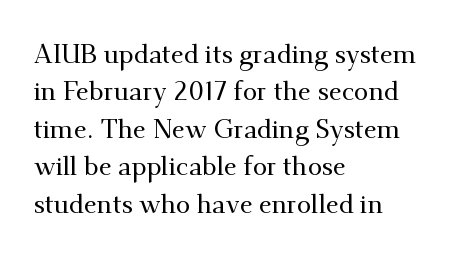
{"italic": "no", "underline": "no", "align": "left", "line_spacing": "normal", "line_spacing_ratio": 1.44, "letter_spacing": "normal", "letter_spacing_em": 0.0, "glyph_px": 26}
